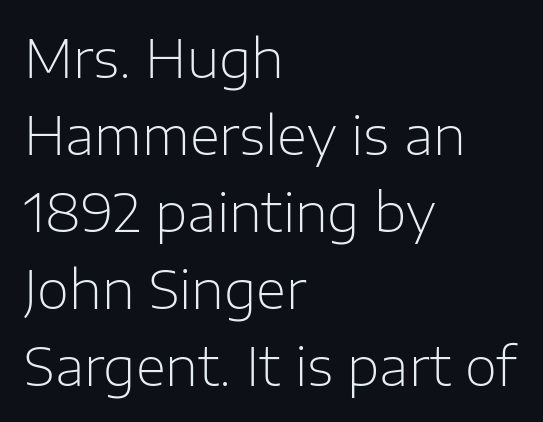
Proportional: the letters do not fall into vertical columns. Quick note: interline space is typical. Does the type have serifs? No, each stem ends abruptly. These lines keep a tight, regular rhythm from letter to letter.
